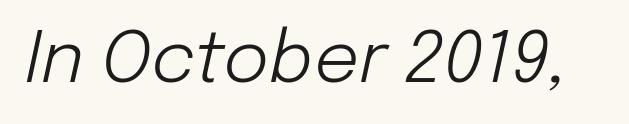
Here the designer chose a conventional face with non-uniform glyph widths. Stems and bowls with no extra thickness — not bold. These lines were composed using italics. Glance below the letters and you will spot only blank space. Students, note that the glyphs here touch the page at normal intervals.
